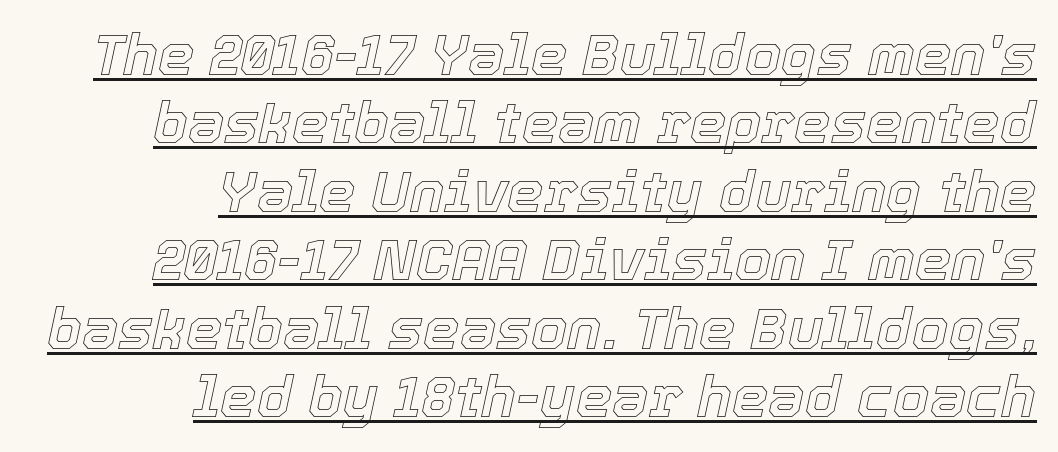
Do the characters align in a grid? No, the font is proportional. The rendering keeps characters at their native spacing. These lines are set flush right with a ragged left edge. Observe the lean: these are italic letterforms. Looks like someone drew a line under every word here.
